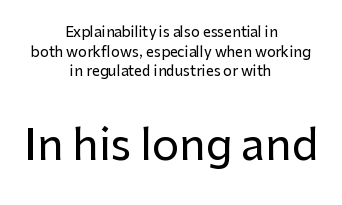
The letters sit at their default tracking, neither squeezed nor spread. Classification — sans serif. The designer left line spacing at the default. The rendering enlarges the type as you move from the upper chunk to the lower. Lines of text with bare space underneath.
